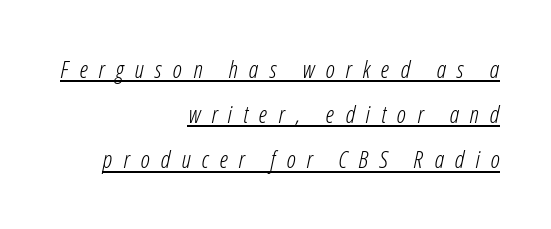
A flush-right, rag-left setting is used for this passage. Yep, that's italic — everything's leaning. Weight class: somewhere from thin through regular. Like a heading marked for emphasis, these lines bear an underscore. Substantial extra tracking has been applied to these lines.
